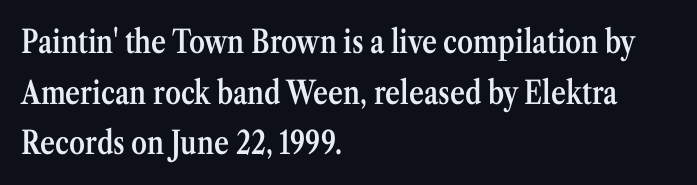
The image shows 32 px semibold, condensed serif type, upright; set left-aligned, normal line spacing (1.58x), normal letter spacing, not underlined; medium stroke contrast and a medium x-height.
